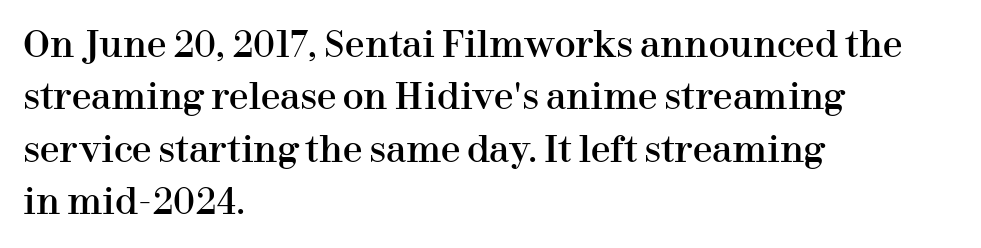
{"serif": "yes", "italic": "no", "width": "normal", "stroke_contrast": "high", "x_height": "medium", "monospaced": "no", "underline": "no", "align": "left", "line_spacing": "normal", "line_spacing_ratio": 1.5, "letter_spacing": "normal", "letter_spacing_em": 0.0, "glyph_px": 35}
